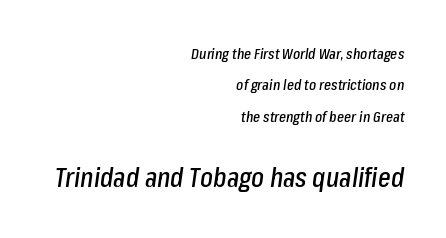
{"italic": "yes", "lean": "right", "slant_degrees": 8, "underline": "no", "align": "right", "line_spacing": "loose", "line_spacing_ratio": 2.1, "letter_spacing": "normal", "letter_spacing_em": 0.0, "larger_block": "second", "size_ratio": 1.8, "glyph_px": 27}
